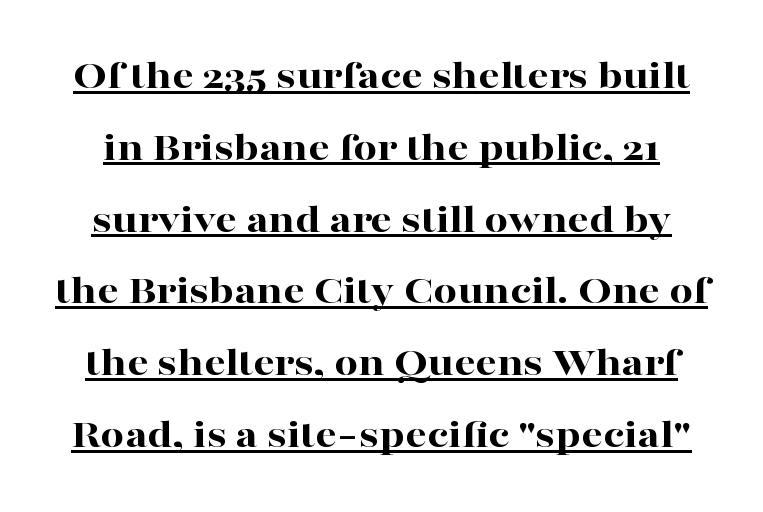
Chunky letters — that's bold for sure. Unlike a clean sans, this face finishes its strokes with serifs. The passage shown is typed in a proportional face where columns would drift. Inter-character spacing is left at the font's built-in metrics.
